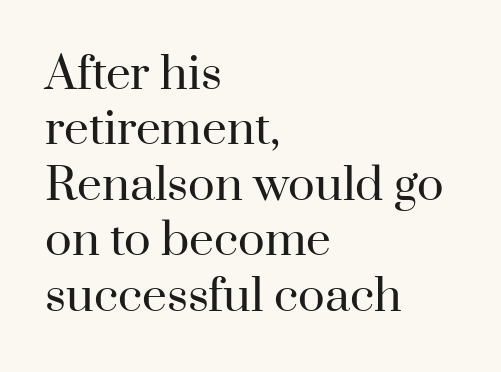
Q: Is the text bold? A: No.
Q: Is the text italic (slanted)? A: No, it is upright.
Q: Is the typeface a serif or a sans-serif typeface? A: Serif.
Q: Is the text underlined? A: No.
Q: How is the paragraph aligned? A: Left-aligned.
Q: Is the spacing between letters normal or unusually wide? A: Normal.
Q: Is the spacing between lines tight, normal or loose? A: Normal.
Q: Width (condensed, normal, or wide)? A: Normal.
Q: Stroke contrast? A: High.
Q: x-height? A: Small.
Q: Monospaced? A: No.
